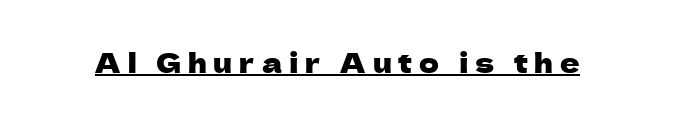
Q: Is the text italic (slanted)? A: No, it is upright.
Q: Is the text underlined? A: Yes.
Q: Is the spacing between letters normal or unusually wide? A: Unusually wide.
